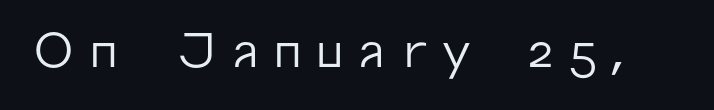
Q: Is the text bold? A: No.
Q: Is the text italic (slanted)? A: No, it is upright.
Q: Is the typeface a serif or a sans-serif typeface? A: Sans-serif.
Q: Is the text underlined? A: No.
Q: Is the spacing between letters normal or unusually wide? A: Unusually wide.
Q: Width (condensed, normal, or wide)? A: Normal.
Q: Stroke contrast? A: Low.
Q: x-height? A: Medium.
Q: Monospaced? A: No.
